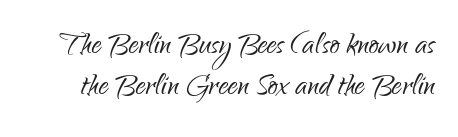
The image shows 39 px light, condensed sans-serif type; set tight line spacing (1.04x), normal letter spacing, not underlined; low stroke contrast and a small x-height.
